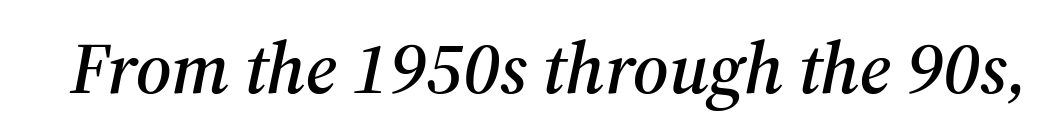
The image shows 74 px serif type, italic (leaning right); set normal letter spacing, not underlined; medium stroke contrast and a medium x-height.
